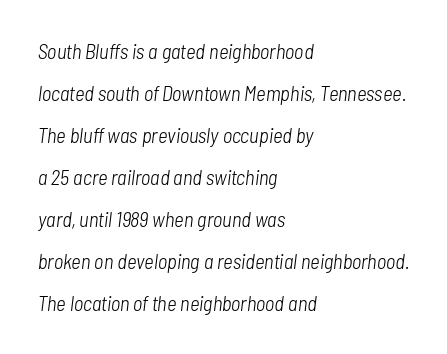
{"italic": "yes", "lean": "right", "slant_degrees": 7, "bold": "no", "underline": "no", "align": "left", "line_spacing": "loose", "line_spacing_ratio": 2.0, "letter_spacing": "normal", "letter_spacing_em": 0.0, "glyph_px": 21}
